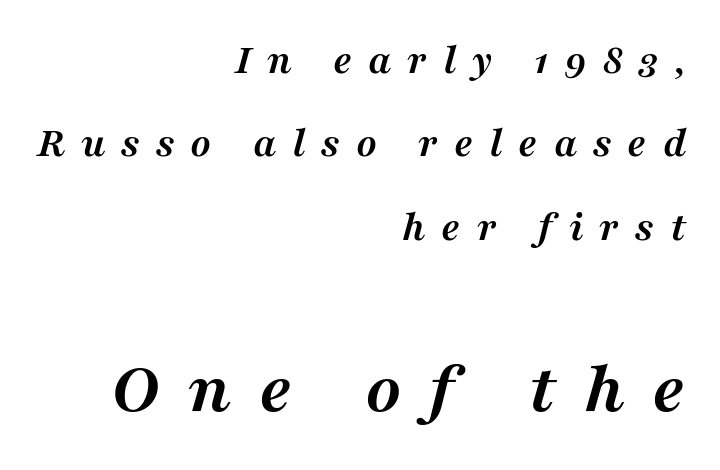
{"serif": "yes", "italic": "yes", "lean": "right", "slant_degrees": 16, "bold": "yes", "weight": "semibold", "width": "normal", "stroke_contrast": "medium", "x_height": "medium", "monospaced": "no", "underline": "no", "align": "right", "line_spacing": "loose", "line_spacing_ratio": 1.94, "letter_spacing": "wide", "letter_spacing_em": 0.37, "larger_block": "second", "size_ratio": 1.74, "glyph_px": 75}
